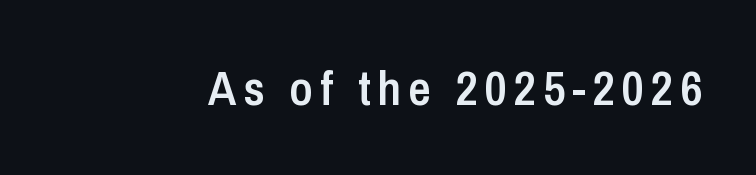
A clean baseline with only descenders dipping below it. A somewhat darkened texture: the type is semibold rather than bold. The axis of the letterforms is exactly vertical. Varying glyph widths throughout — classic text-font behaviour. This is sans-serif lettering, the kind often seen on screens and signage.
